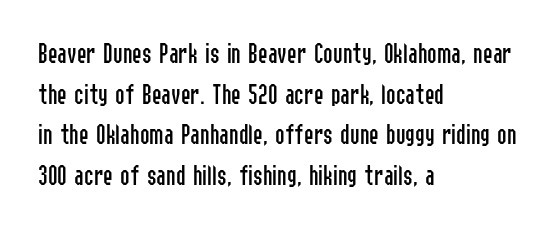
Q: Is the text bold? A: No.
Q: Is the text italic (slanted)? A: No, it is upright.
Q: Is the typeface a serif or a sans-serif typeface? A: Sans-serif.
Q: Is the text underlined? A: No.
Q: How is the paragraph aligned? A: Left-aligned.
Q: Is the spacing between letters normal or unusually wide? A: Normal.
Q: Is the spacing between lines tight, normal or loose? A: Normal.
Q: Width (condensed, normal, or wide)? A: Condensed.
Q: Stroke contrast? A: Low.
Q: x-height? A: Medium.
Q: Monospaced? A: No.
